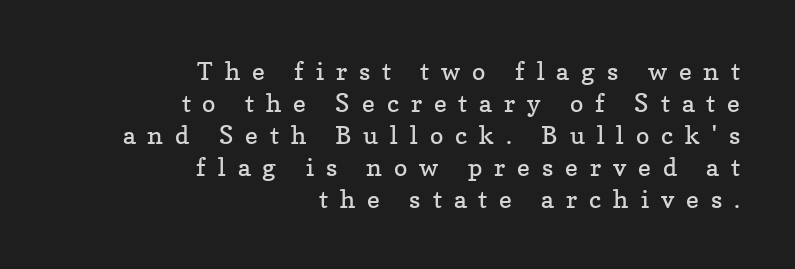
Summary of vertical rhythm: regular, with standard interline spacing. Heaviness? Minimal to ordinary, like unemphasized prose. Upright lettering throughout. A flush-right, rag-left setting is used for this passage. Beneath every word, the page is bare. What stands out about the letter spacing? Its width — letters are far apart.
